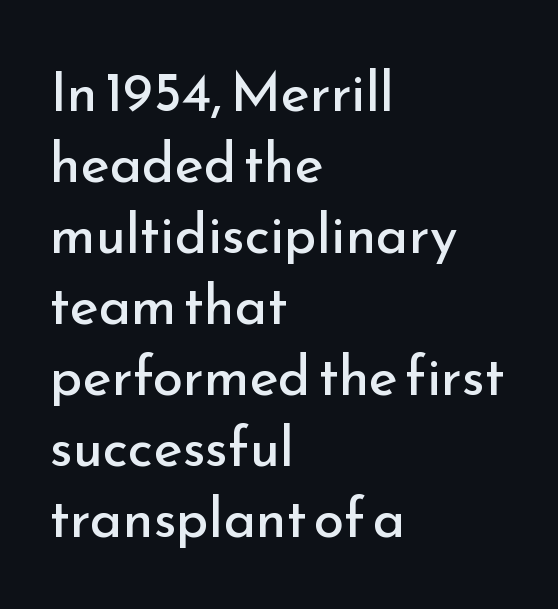
The image shows 55 px regular-weight sans-serif type, upright; set left-aligned, normal line spacing (1.29x), normal letter spacing, not underlined; low stroke contrast and a small x-height.
